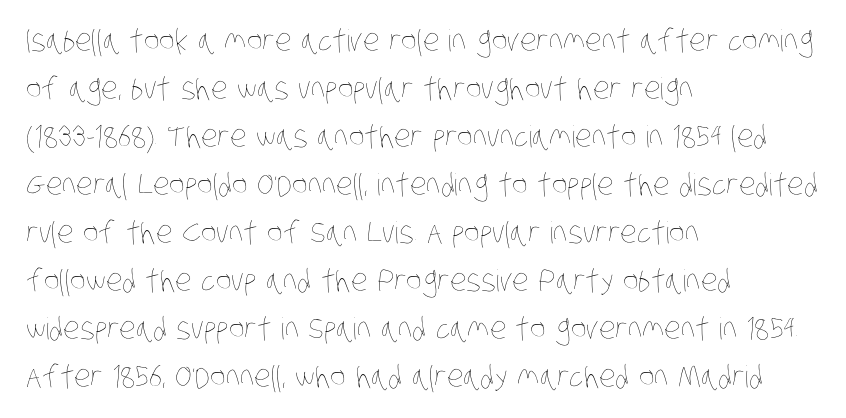
{"bold": "no", "weight": "thin", "width": "condensed", "stroke_contrast": "low", "x_height": "large", "monospaced": "no", "underline": "no", "align": "left", "line_spacing": "normal", "line_spacing_ratio": 1.6, "letter_spacing": "normal", "letter_spacing_em": 0.0, "glyph_px": 30}
